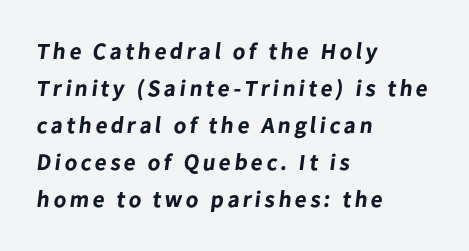
Q: Is the text bold? A: Yes.
Q: Is the text underlined? A: No.
Q: How is the paragraph aligned? A: Left-aligned.
Q: Is the spacing between lines tight, normal or loose? A: Normal.
